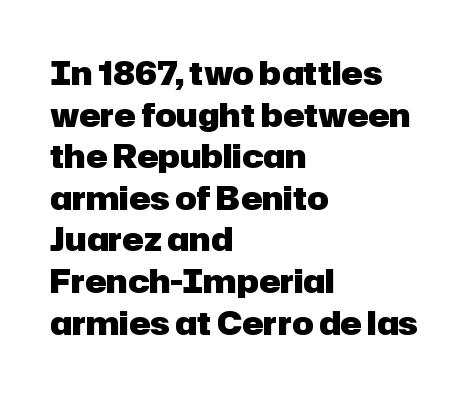
Vertically, the passage feels balanced, rows spaced as you'd expect. No extra tracking has been applied to these lines. The typeface chosen for these lines omits serifs. These words are printed bold, with thick strokes throughout. The letters stand upright; this is a roman face. Do the characters align in a grid? No, the font is proportional.
